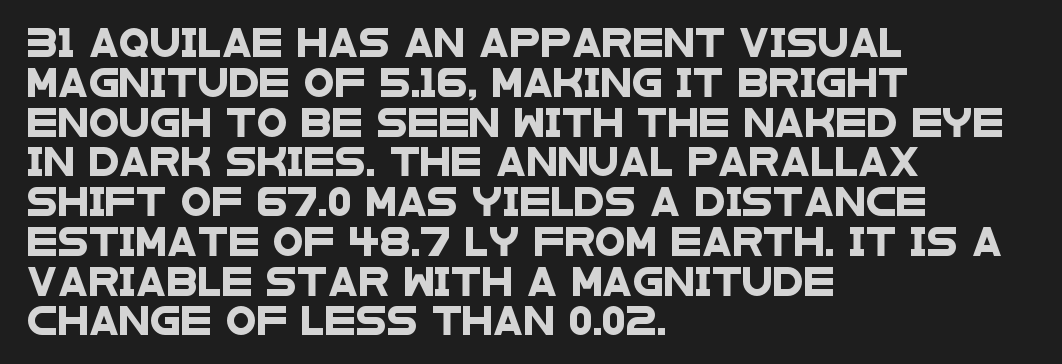
Q: Is the typeface a serif or a sans-serif typeface? A: Sans-serif.
Q: Is the text underlined? A: No.
Q: How is the paragraph aligned? A: Left-aligned.
Q: Is the spacing between letters normal or unusually wide? A: Normal.
Q: Is the spacing between lines tight, normal or loose? A: Normal.
Q: Width (condensed, normal, or wide)? A: Wide.
Q: Stroke contrast? A: Low.
Q: x-height? A: Large.
Q: Monospaced? A: No.
